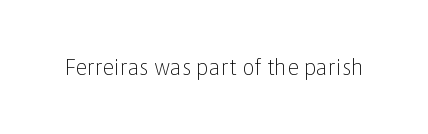
The image shows 22 px text type, upright; set normal letter spacing, not underlined.
